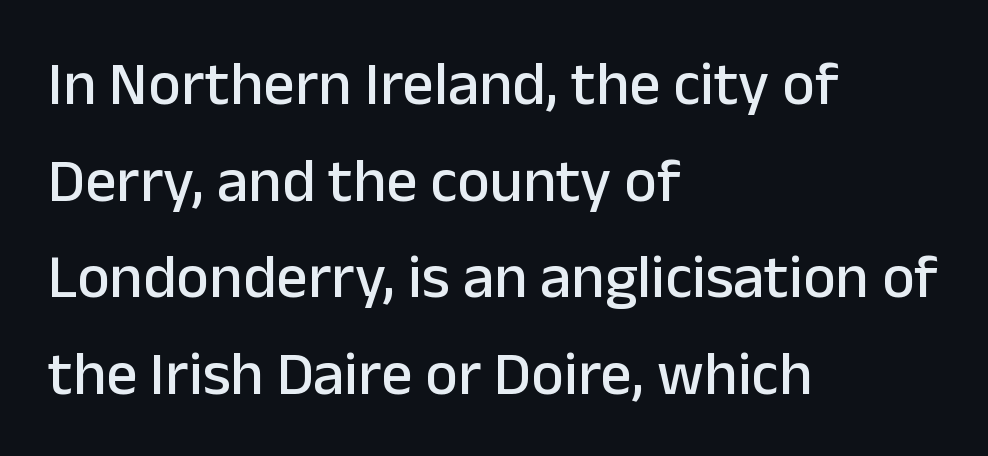
{"serif": "no", "italic": "no", "width": "normal", "stroke_contrast": "low", "x_height": "medium", "monospaced": "no", "underline": "no", "align": "left", "line_spacing": "normal", "line_spacing_ratio": 1.56, "letter_spacing": "normal", "letter_spacing_em": 0.0, "glyph_px": 62}
